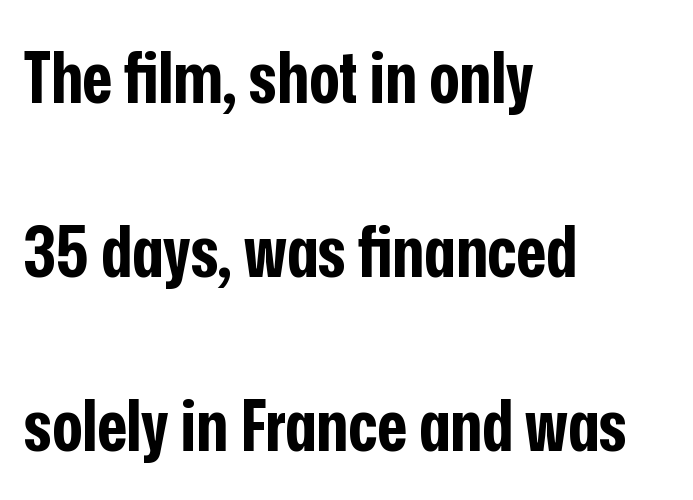
Vertically, the passage feels expansive, rows floating well apart. Has an underline been added? It has not. How heavy is the stroke? Heavy — this is a bold. Left-aligned paragraph, ragged on the right.
